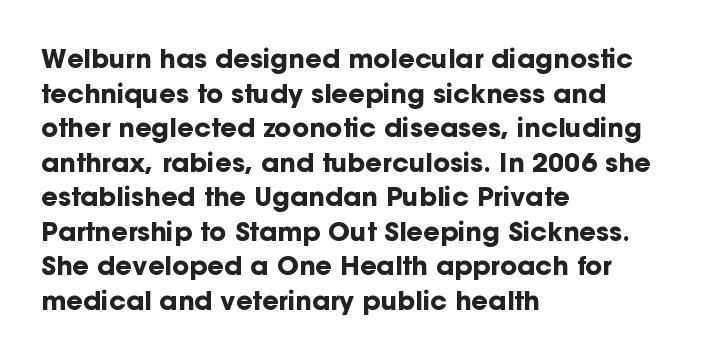
Q: Is the text bold? A: Yes.
Q: Is the text italic (slanted)? A: No, it is upright.
Q: Is the text underlined? A: No.
Q: How is the paragraph aligned? A: Left-aligned.
Q: Is the spacing between letters normal or unusually wide? A: Normal.
Q: Is the spacing between lines tight, normal or loose? A: Normal.
